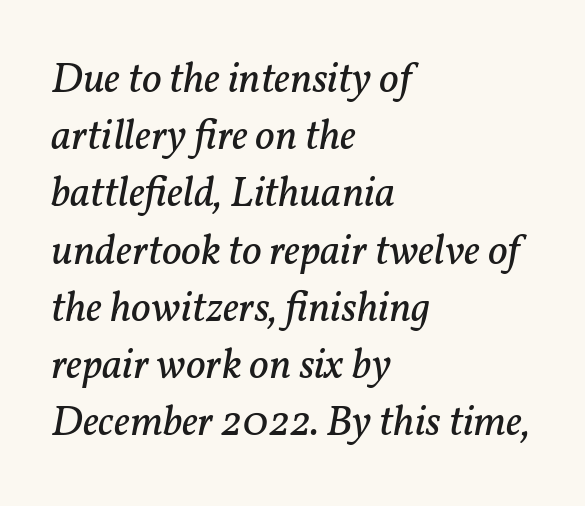
Q: Is the text bold? A: No.
Q: Is the text italic (slanted)? A: Yes, it leans right by about 11 degrees.
Q: Is the typeface a serif or a sans-serif typeface? A: Serif.
Q: Is the text underlined? A: No.
Q: How is the paragraph aligned? A: Left-aligned.
Q: Is the spacing between letters normal or unusually wide? A: Normal.
Q: Is the spacing between lines tight, normal or loose? A: Normal.
Q: Width (condensed, normal, or wide)? A: Normal.
Q: Stroke contrast? A: Low.
Q: x-height? A: Medium.
Q: Monospaced? A: No.
